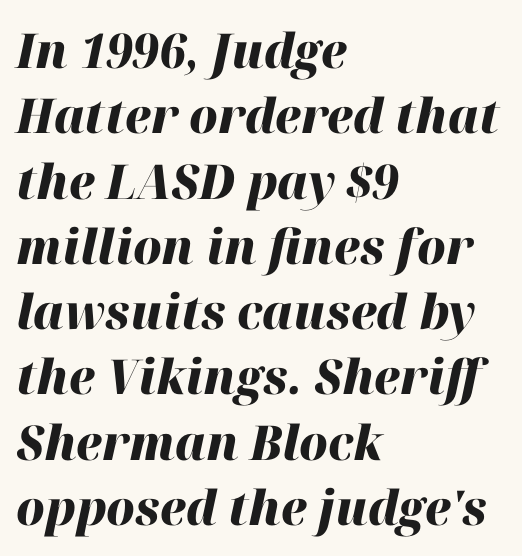
Q: Is the text bold? A: Yes.
Q: Is the text italic (slanted)? A: Yes, it leans right by about 12 degrees.
Q: Is the text underlined? A: No.
Q: How is the paragraph aligned? A: Left-aligned.
Q: Is the spacing between letters normal or unusually wide? A: Normal.
Q: Is the spacing between lines tight, normal or loose? A: Normal.
Q: Width (condensed, normal, or wide)? A: Normal.
Q: Stroke contrast? A: High.
Q: x-height? A: Medium.
Q: Monospaced? A: No.
